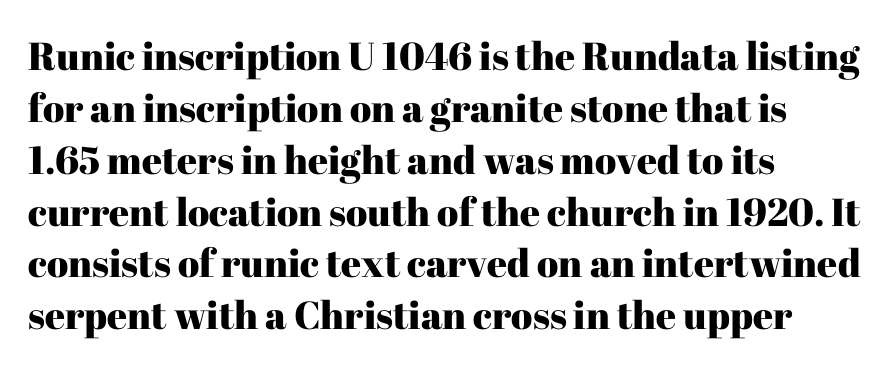
Note: serifs present on the glyphs. Caption: standard tracking, unaltered. Nope, not italic — everything's standing straight. The passage shown is typed in a proportional face where columns would drift. Any mark beneath the type? The region is blank.
